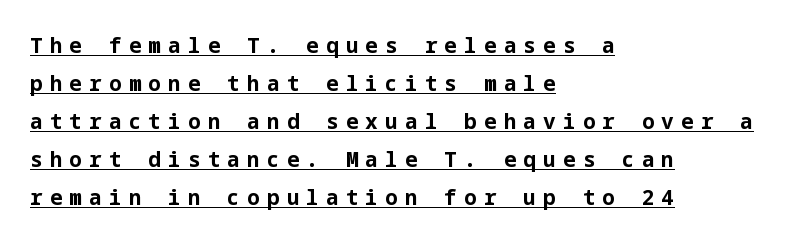
Q: Is the text bold? A: Yes.
Q: Is the text italic (slanted)? A: No, it is upright.
Q: Is the text underlined? A: Yes.
Q: How is the paragraph aligned? A: Left-aligned.
Q: Is the spacing between letters normal or unusually wide? A: Unusually wide.
